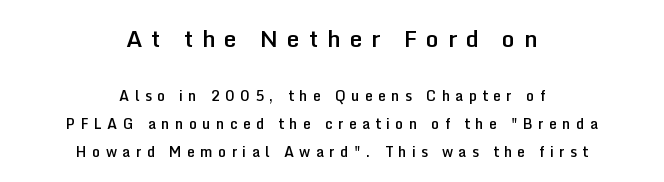
Q: Is the text bold? A: Semi-bold.
Q: Is the text italic (slanted)? A: No, it is upright.
Q: Is the text underlined? A: No.
Q: How is the paragraph aligned? A: Centered.
Q: Is the spacing between letters normal or unusually wide? A: Unusually wide.
Q: Is the spacing between lines tight, normal or loose? A: Loose.
Q: Which block of text is set in a larger size, the first (top) or the second (bottom)? A: The first (top) one.
